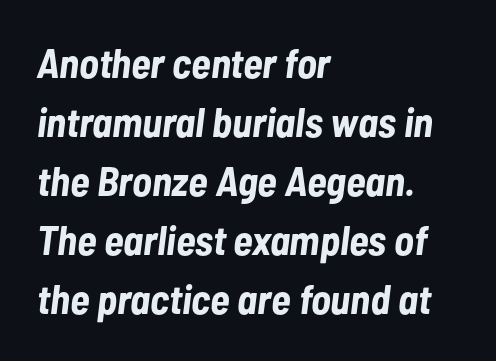
The image shows 41 px bold, condensed type, italic (leaning right); set left-aligned, normal line spacing (1.44x), normal letter spacing, not underlined; low stroke contrast and a medium x-height.
